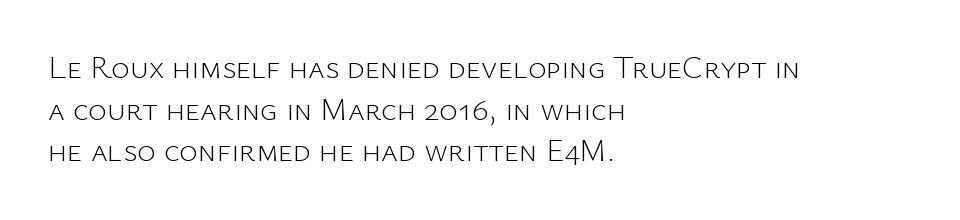
The image shows 32 px light sans-serif type, upright; set left-aligned, normal line spacing (1.3x), normal letter spacing, not underlined; low stroke contrast and a medium x-height.
